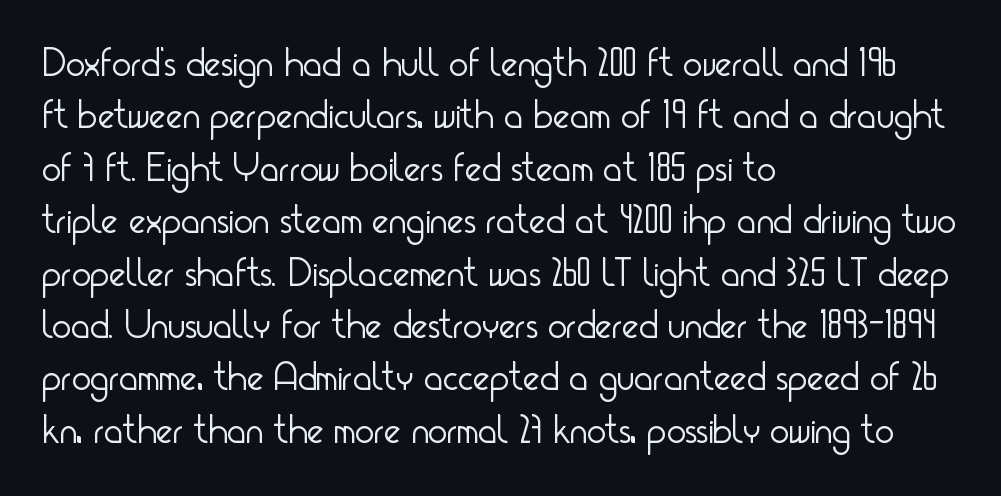
The words here are not underlined. Notice how the stems are strictly vertical — no italics here. Here the designer chose a conventional face with non-uniform glyph widths. A student would call this left alignment; a typographer would say flush left, rag right. The passage shown stacks its lines at a standard gap. Heft: none added — not bold.
